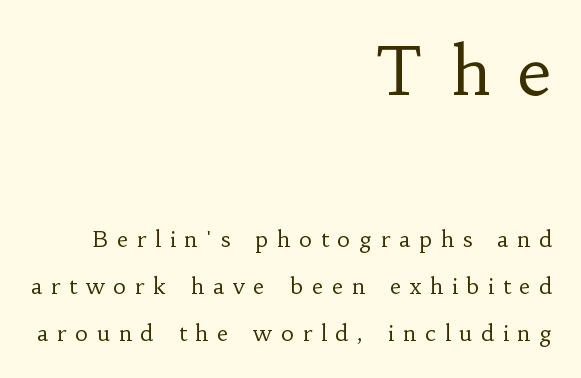
Q: Is the text bold? A: No.
Q: Is the text italic (slanted)? A: No, it is upright.
Q: Is the typeface a serif or a sans-serif typeface? A: Serif.
Q: Is the text underlined? A: No.
Q: How is the paragraph aligned? A: Right-aligned.
Q: Is the spacing between letters normal or unusually wide? A: Unusually wide.
Q: Is the spacing between lines tight, normal or loose? A: Loose.
Q: Which block of text is set in a larger size, the first (top) or the second (bottom)? A: The first (top) one.
Q: Width (condensed, normal, or wide)? A: Normal.
Q: Stroke contrast? A: Low.
Q: x-height? A: Small.
Q: Monospaced? A: No.
